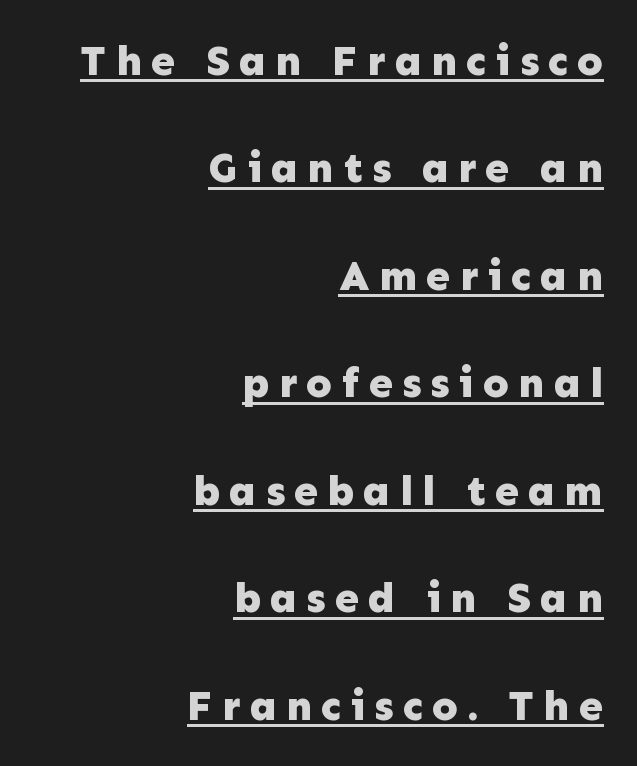
Q: Is the text bold? A: Yes.
Q: Is the text italic (slanted)? A: No, it is upright.
Q: Is the typeface a serif or a sans-serif typeface? A: Sans-serif.
Q: Is the text underlined? A: Yes.
Q: How is the paragraph aligned? A: Right-aligned.
Q: Is the spacing between letters normal or unusually wide? A: Unusually wide.
Q: Is the spacing between lines tight, normal or loose? A: Loose.
Q: Width (condensed, normal, or wide)? A: Normal.
Q: Stroke contrast? A: Low.
Q: x-height? A: Medium.
Q: Monospaced? A: No.
